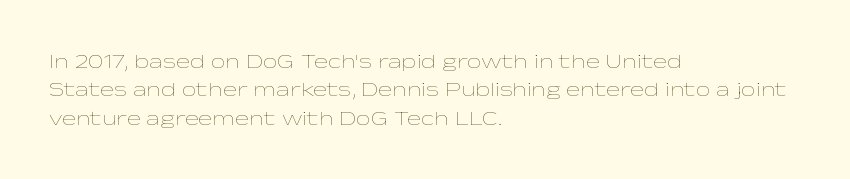
{"italic": "no", "bold": "no", "underline": "no", "align": "left", "line_spacing": "normal", "line_spacing_ratio": 1.35, "letter_spacing": "normal", "letter_spacing_em": 0.0, "glyph_px": 21}
